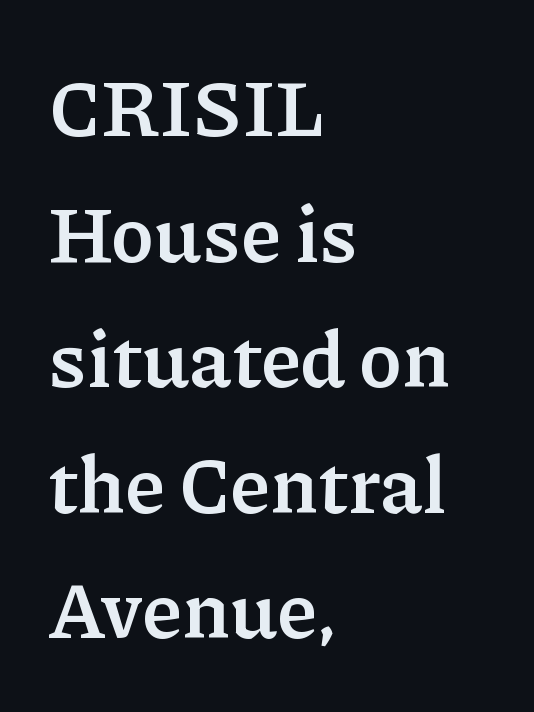
The image shows 79 px semibold serif type, upright; set left-aligned, normal line spacing (1.59x), normal letter spacing, not underlined; low stroke contrast and a medium x-height.
